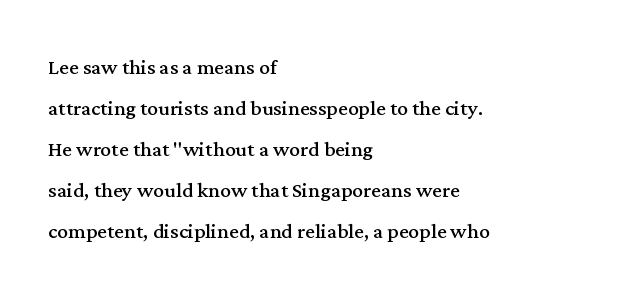
The image shows 27 px text type, upright; set left-aligned, normal line spacing (1.52x), normal letter spacing, not underlined.
